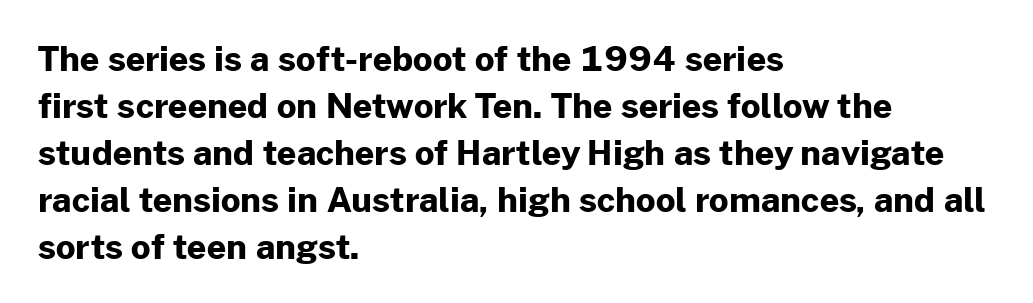
The image shows 34 px bold sans-serif type, upright; set left-aligned, normal line spacing (1.38x), normal letter spacing, not underlined; low stroke contrast and a medium x-height.
